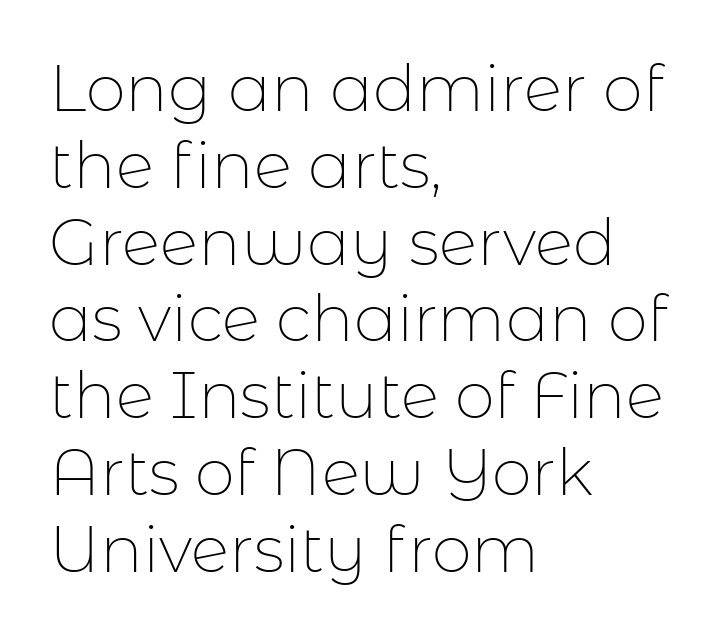
The image shows 64 px thin sans-serif type, upright; set left-aligned, line spacing 1.2x, normal letter spacing, not underlined; low stroke contrast and a medium x-height.
